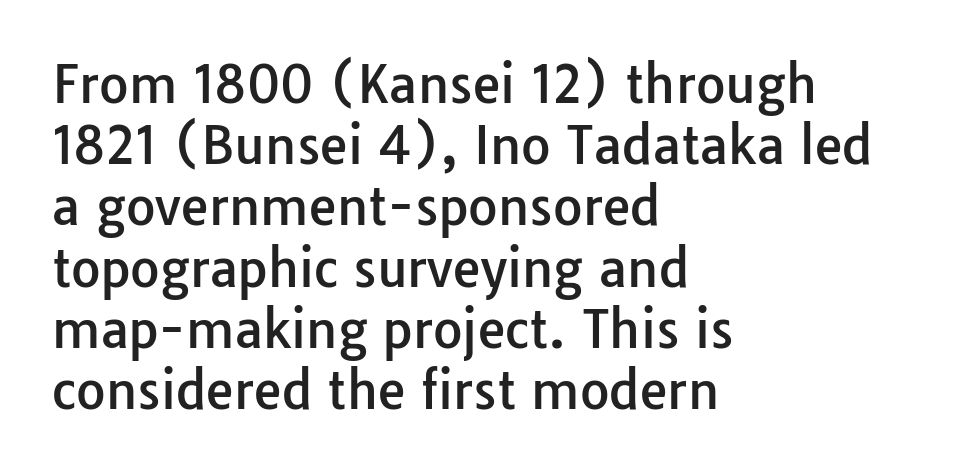
{"serif": "no", "italic": "no", "width": "normal", "stroke_contrast": "low", "x_height": "medium", "monospaced": "no", "underline": "no", "align": "left", "line_spacing_ratio": 1.2, "letter_spacing": "normal", "letter_spacing_em": 0.0, "glyph_px": 51}
